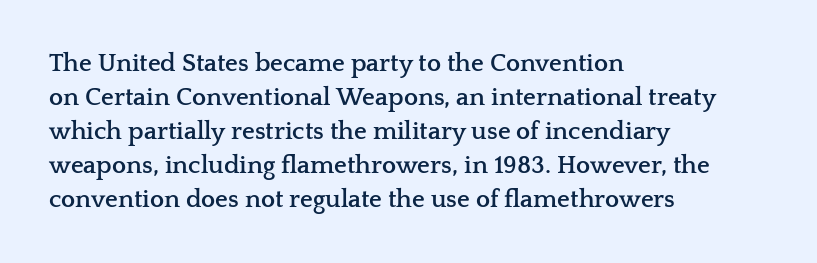
Q: Is the text bold? A: Yes.
Q: Is the text italic (slanted)? A: No, it is upright.
Q: Is the text underlined? A: No.
Q: How is the paragraph aligned? A: Left-aligned.
Q: Is the spacing between letters normal or unusually wide? A: Normal.
Q: Is the spacing between lines tight, normal or loose? A: Normal.
